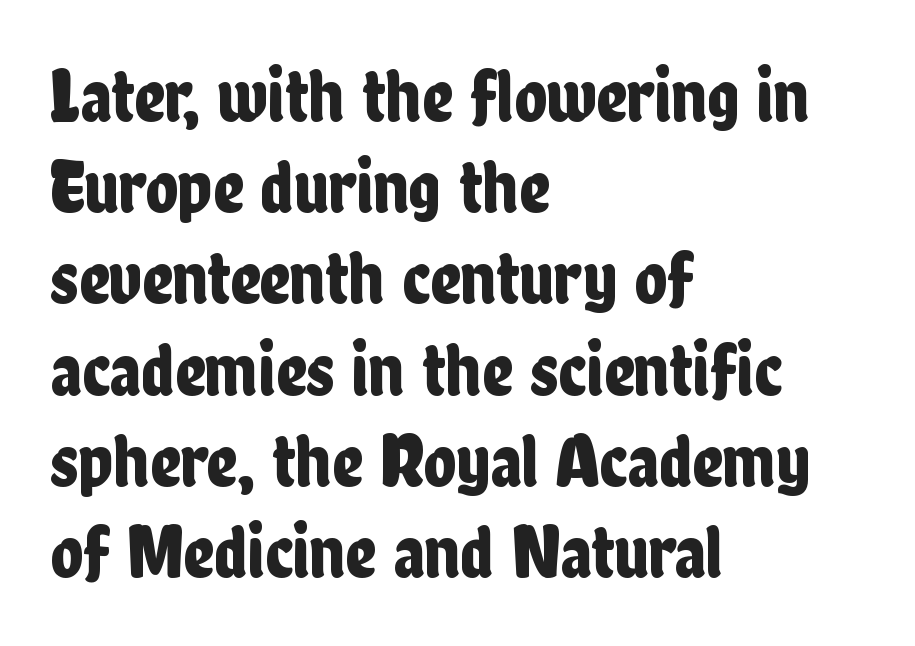
Q: Is the text italic (slanted)? A: No, it is upright.
Q: Is the typeface a serif or a sans-serif typeface? A: Sans-serif.
Q: Is the text underlined? A: No.
Q: How is the paragraph aligned? A: Left-aligned.
Q: Is the spacing between letters normal or unusually wide? A: Normal.
Q: Width (condensed, normal, or wide)? A: Condensed.
Q: Stroke contrast? A: Low.
Q: x-height? A: Medium.
Q: Monospaced? A: No.
